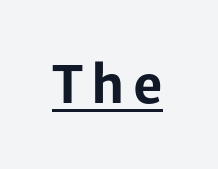
{"serif": "no", "italic": "no", "bold": "yes", "weight": "bold", "width": "normal", "stroke_contrast": "low", "x_height": "medium", "monospaced": "no", "underline": "yes", "glyph_px": 51}
